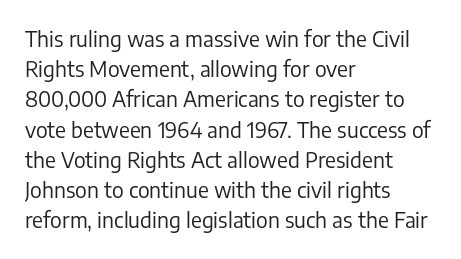
Q: Is the text bold? A: No.
Q: Is the text italic (slanted)? A: No, it is upright.
Q: Is the text underlined? A: No.
Q: How is the paragraph aligned? A: Left-aligned.
Q: Is the spacing between letters normal or unusually wide? A: Normal.
Q: Is the spacing between lines tight, normal or loose? A: Normal.
